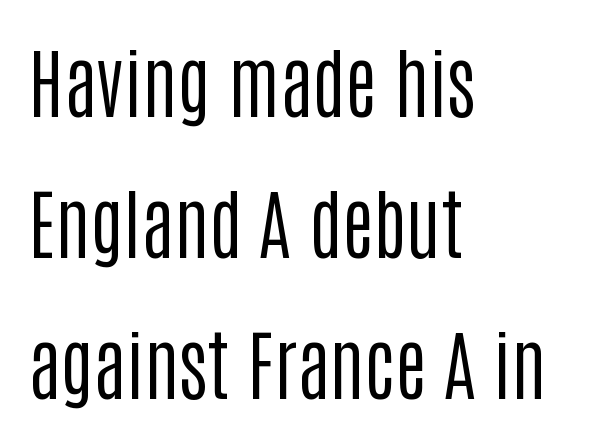
The image shows 77 px regular-weight, condensed sans-serif type, upright; set left-aligned, line spacing 1.83x, normal letter spacing, not underlined; low stroke contrast and a large x-height.
